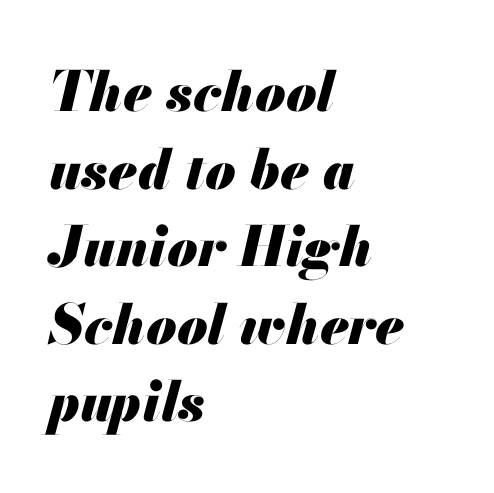
Students, note that the glyphs here touch the page at normal intervals. Looking at the ascenders, they clearly lean. Check under the words: just untouched page. A typesetter would call this leading conventional body-copy spacing. The setting favours the left margin, as ordinary paragraphs usually do.
